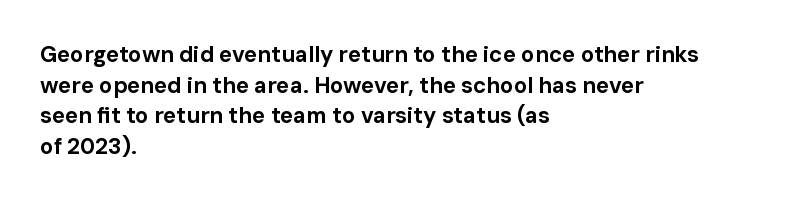
{"italic": "no", "bold": "yes", "underline": "no", "align": "left", "line_spacing": "normal", "line_spacing_ratio": 1.39, "letter_spacing": "normal", "letter_spacing_em": 0.0, "glyph_px": 22}
